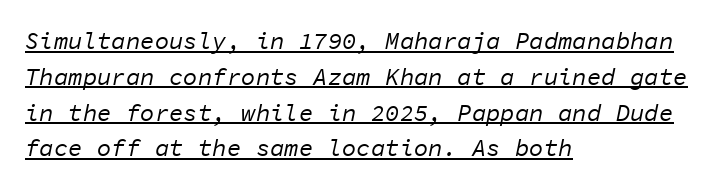
Is this a heavy cut? Hardly; it is regular or lighter. A typesetter would call this zero additional tracking. The passage shown leans; its letterforms are oblique. Quick note: interline space is typical. You can see a thin bar hugging the bottom of the glyphs.
